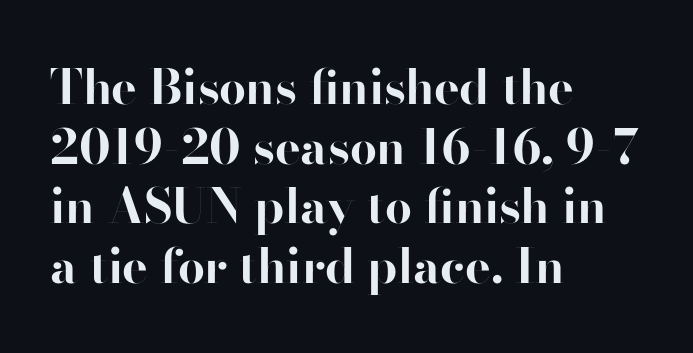
The image shows 48 px bold sans-serif type, upright; set left-aligned, line spacing 1.24x, normal letter spacing, not underlined; high stroke contrast and a small x-height.
